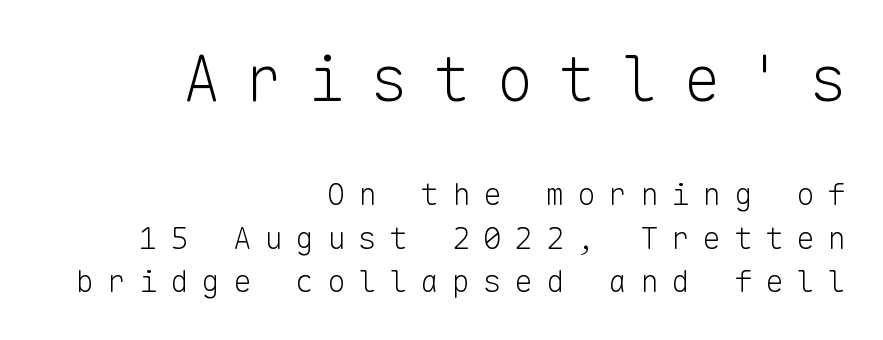
The type sits square on the baseline with zero lean. This sample is right-justified, so line beginnings fall wherever the words allow. This sample keeps an unexceptional amount of space between lines. Between these two stacked blocks, the higher one wins on size. The line texture is sparse and dotted thanks to wide tracking. Caption: face not bold, strokes unweighted.
